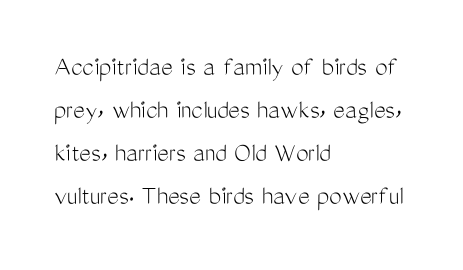
The image shows 28 px light, condensed sans-serif type, upright; set left-aligned, normal line spacing (1.53x), normal letter spacing, not underlined; medium stroke contrast and a medium x-height.
